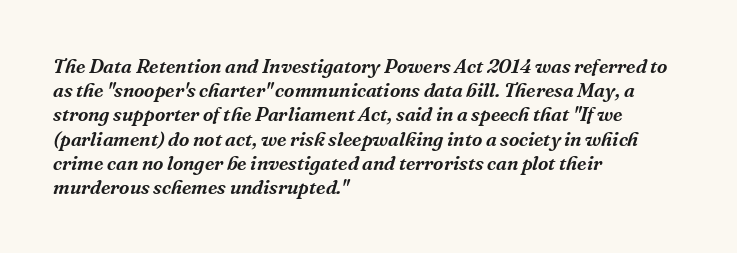
{"italic": "yes", "lean": "right", "slant_degrees": 16, "underline": "no", "align": "left", "line_spacing_ratio": 1.21, "letter_spacing": "normal", "letter_spacing_em": 0.0, "glyph_px": 20}
